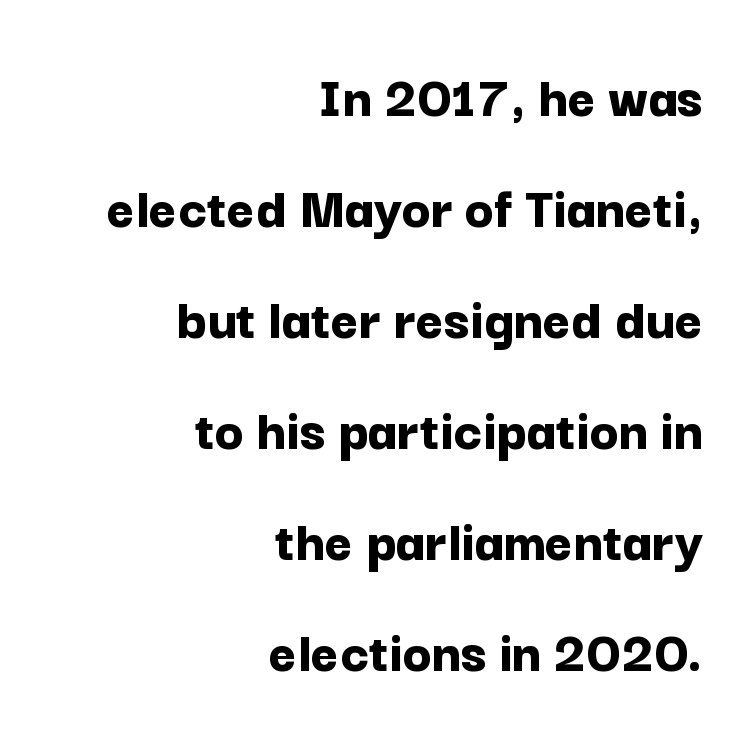
The setting favours the right margin, as signatures and pull-quotes sometimes do. This sample uses a sans-serif face. Thick stems and heavy bowls — unmistakably bold. Style check: upright. Plain, unruled lines of type. Is the letter spacing exaggerated? No — it looks like the ordinary default.
